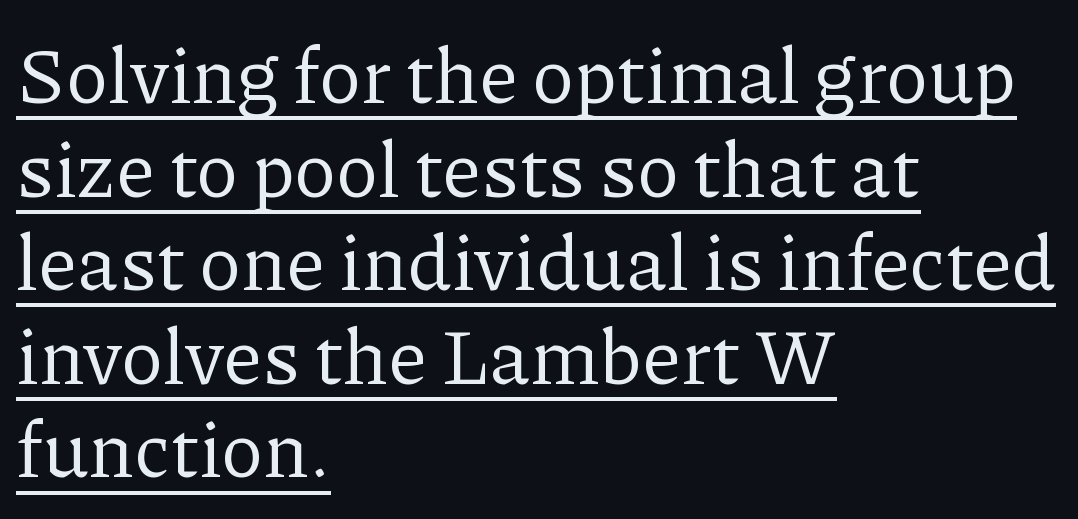
The weight tops out at a normal text grade. You could call the tracking neutral — neither tight nor loose. The passage shown is typed in a proportional face where columns would drift. Does the lettering tilt? It doesn't — this is upright. Old-style or modern, the face here clearly has serifs.
